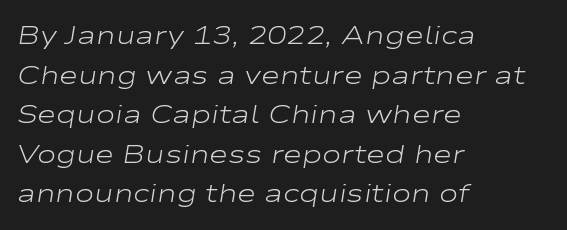
Q: Is the text bold? A: No.
Q: Is the text italic (slanted)? A: Yes, it leans right by about 9 degrees.
Q: Is the text underlined? A: No.
Q: How is the paragraph aligned? A: Left-aligned.
Q: Is the spacing between letters normal or unusually wide? A: Normal.
Q: Is the spacing between lines tight, normal or loose? A: Normal.
